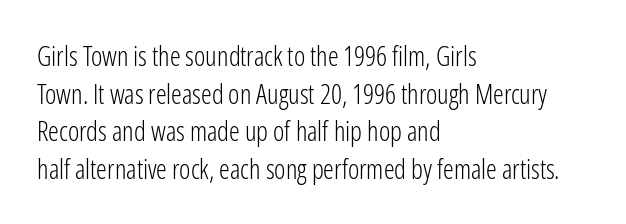
Notice how the stems are strictly vertical — no italics here. A bare baseline throughout the passage. Inter-character spacing is left at the font's built-in metrics. Vertical spacing — default. The ragged edge is on the right, which tells us the setting is flush left. The font sits on the lighter half of the weight spectrum, regular included.
